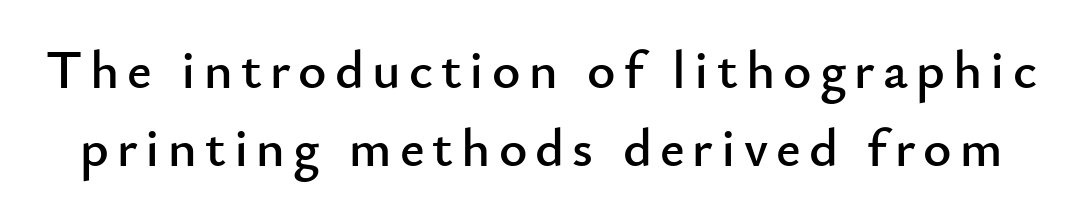
Descenders hang freely into open space. Do the letters lean? They stand straight. In terms of leading, this rendering sits right in the middle. Nothing sits at the stroke ends, so this counts as sans-serif. Character widths vary here, with narrow letters taking less room than wide ones.
